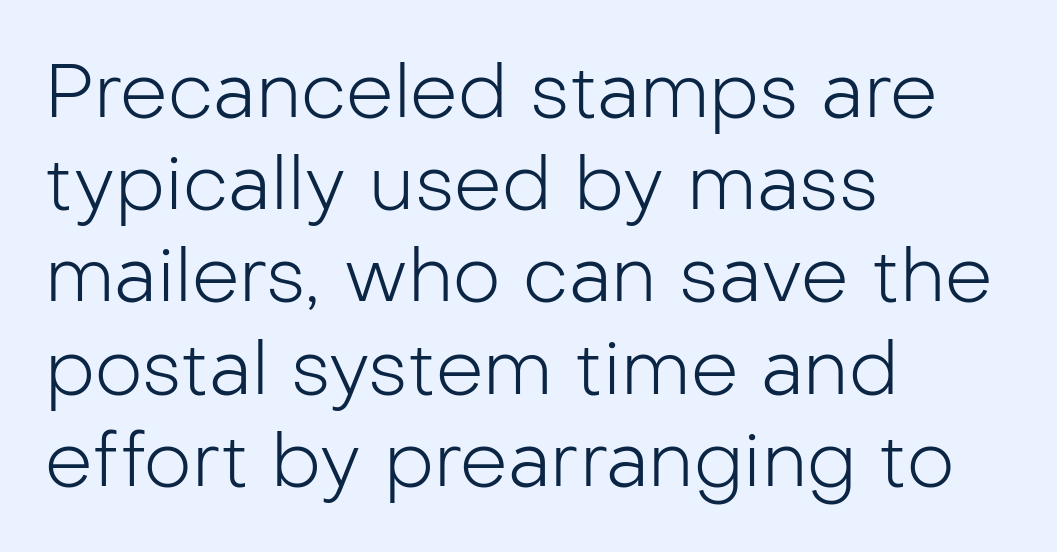
Nothing sits at the stroke ends, so this counts as sans-serif. The typesetting does not lean heavy: it is not bold. A roman cut, with each character standing at attention. Line starts are locked; line ends wander.
